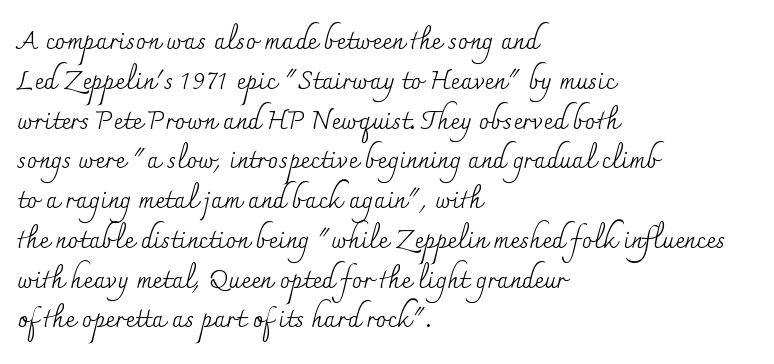
The image shows 26 px text type; set left-aligned, normal line spacing (1.53x), normal letter spacing, not underlined.
